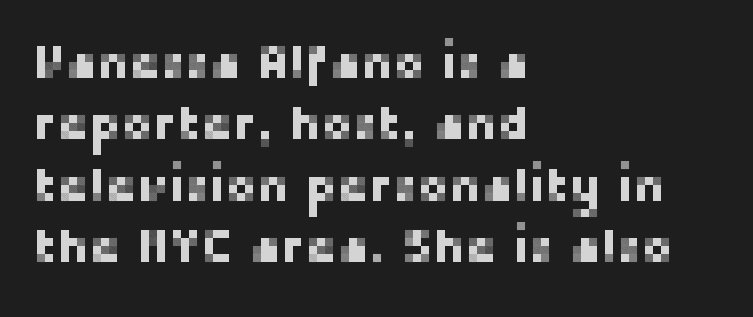
The image shows 48 px sans-serif type, upright; set left-aligned, normal line spacing (1.28x), normal letter spacing, not underlined; low stroke contrast and a medium x-height.
